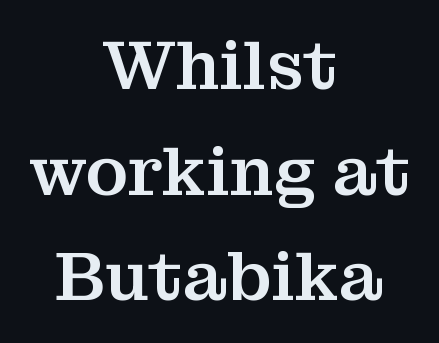
The type is set solid horizontally, with unmodified tracking. Style check: upright. Letters rest on an invisible, unmarked baseline. Think of a printed novel: that variable character pitch is what you see here.
